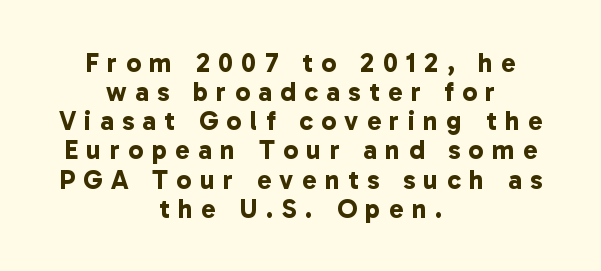
The image shows 27 px bold type; set centered, tight line spacing (1.08x), unusually wide letter spacing (+0.31 em), not underlined.
